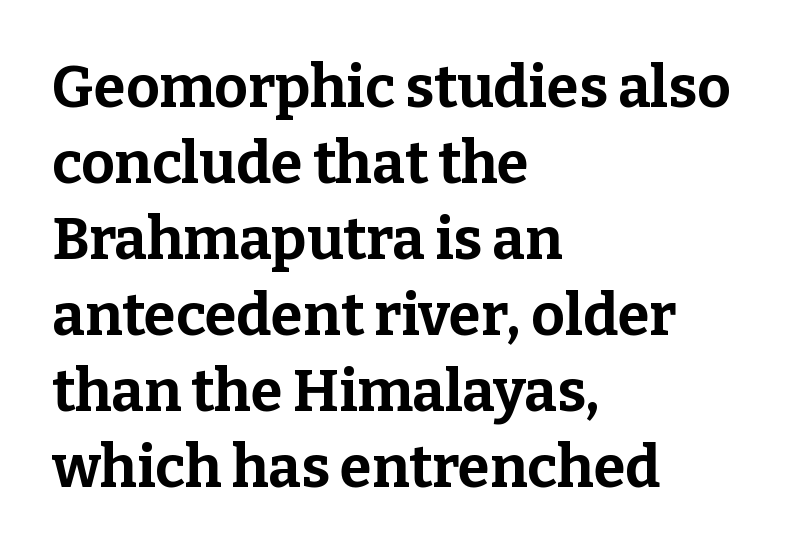
{"serif": "yes", "italic": "no", "bold": "yes", "weight": "bold", "width": "normal", "stroke_contrast": "low", "x_height": "medium", "monospaced": "no", "underline": "no", "align": "left", "line_spacing": "normal", "line_spacing_ratio": 1.31, "letter_spacing": "normal", "letter_spacing_em": 0.0, "glyph_px": 58}
